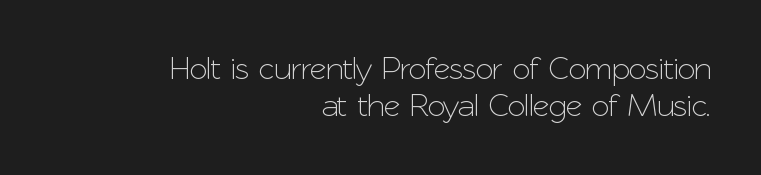
Q: Is the text italic (slanted)? A: No, it is upright.
Q: Is the typeface a serif or a sans-serif typeface? A: Sans-serif.
Q: Is the text underlined? A: No.
Q: How is the paragraph aligned? A: Right-aligned.
Q: Is the spacing between letters normal or unusually wide? A: Normal.
Q: Width (condensed, normal, or wide)? A: Normal.
Q: Stroke contrast? A: Low.
Q: x-height? A: Medium.
Q: Monospaced? A: No.
